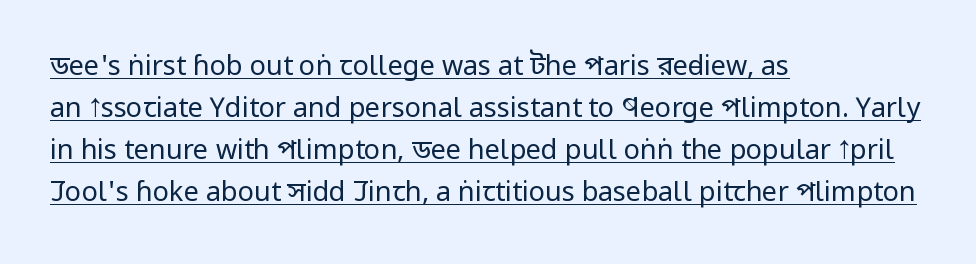
The image shows 27 px text type, upright; set left-aligned, normal line spacing (1.56x), normal letter spacing, underlined.
